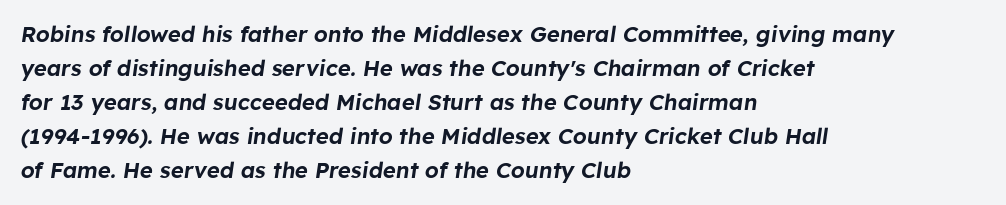
Q: Is the text italic (slanted)? A: Yes, it leans right by about 8 degrees.
Q: Is the text underlined? A: No.
Q: How is the paragraph aligned? A: Left-aligned.
Q: Is the spacing between letters normal or unusually wide? A: Normal.
Q: Is the spacing between lines tight, normal or loose? A: Normal.
